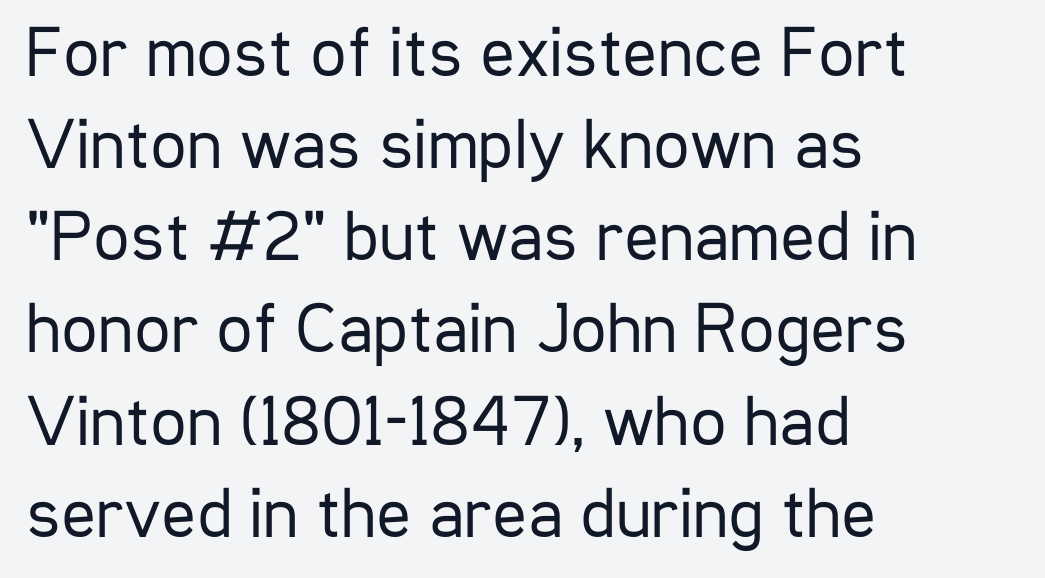
The lettering stays uniformly vertical, giving the passage a roman look. Unmarked baselines from the first word to the last. Are there feet on the stems? There aren't — it's a sans. The paragraph shown leans on its left margin. Ink coverage per letter is moderate at most.
